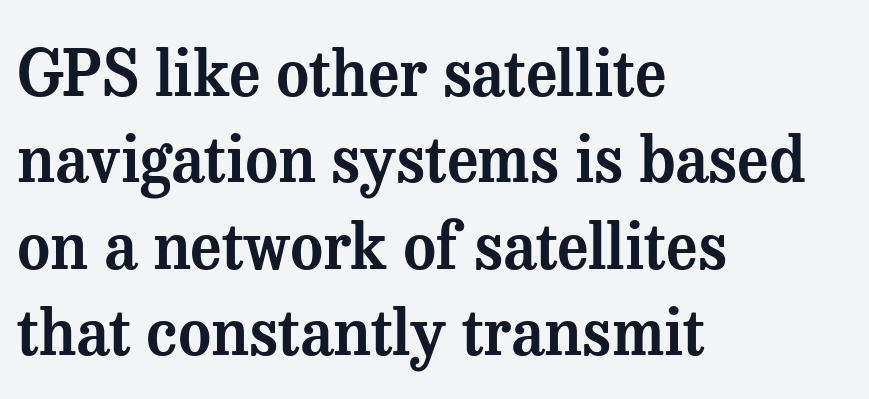
Q: Is the text italic (slanted)? A: No, it is upright.
Q: Is the typeface a serif or a sans-serif typeface? A: Serif.
Q: Is the text underlined? A: No.
Q: How is the paragraph aligned? A: Left-aligned.
Q: Is the spacing between letters normal or unusually wide? A: Normal.
Q: Is the spacing between lines tight, normal or loose? A: Normal.
Q: Width (condensed, normal, or wide)? A: Normal.
Q: Stroke contrast? A: Medium.
Q: x-height? A: Medium.
Q: Monospaced? A: No.
